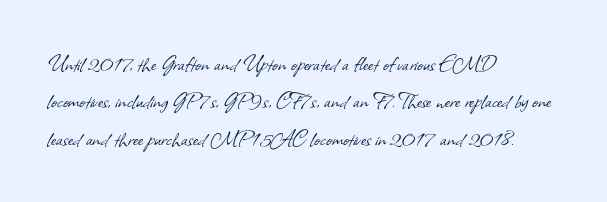
{"bold": "no", "underline": "no", "align": "left", "line_spacing": "normal", "line_spacing_ratio": 1.5, "letter_spacing": "normal", "letter_spacing_em": 0.0, "glyph_px": 25}
